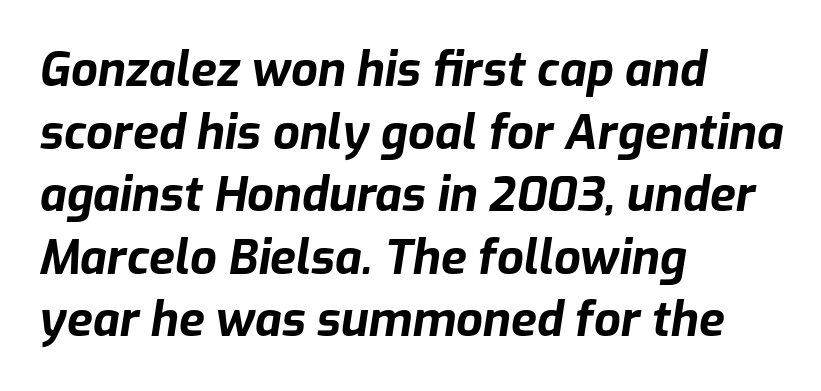
Is the block centered? No — it sits flush against the left margin. Here the designer chose a conventional face with non-uniform glyph widths. Notice how the stems are inclined rather than vertical — that's the hallmark of italics. The rendering keeps characters at their native spacing.
